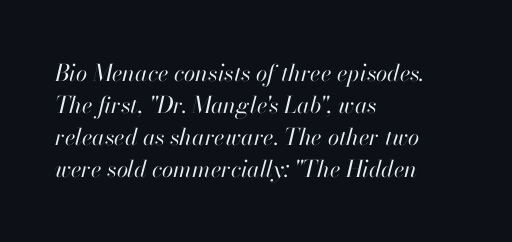
{"italic": "yes", "lean": "right", "slant_degrees": 13, "bold": "no", "underline": "no", "align": "left", "line_spacing": "normal", "line_spacing_ratio": 1.39, "letter_spacing": "normal", "letter_spacing_em": 0.0, "glyph_px": 23}
